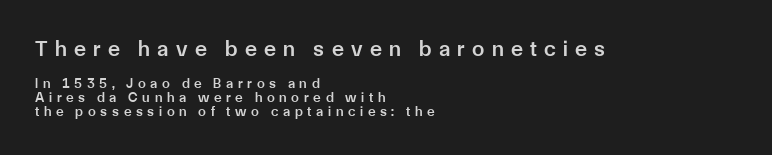
In terms of letterspacing, this is a distinctly airy, spread setting. The text block is weighted toward the left margin, trailing off unevenly rightward. The lettering holds an erect, upright posture throughout. Beneath every word, the page is bare. Notice the strokes are somewhat thickened but not fully heavy: this is a semibold.
